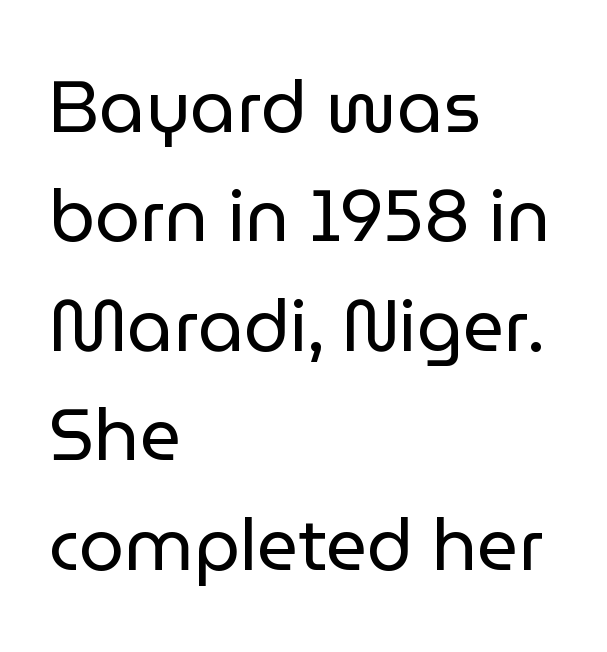
Q: Is the text bold? A: No.
Q: Is the text italic (slanted)? A: No, it is upright.
Q: Is the typeface a serif or a sans-serif typeface? A: Sans-serif.
Q: Is the text underlined? A: No.
Q: How is the paragraph aligned? A: Left-aligned.
Q: Is the spacing between letters normal or unusually wide? A: Normal.
Q: Is the spacing between lines tight, normal or loose? A: Normal.
Q: Width (condensed, normal, or wide)? A: Normal.
Q: Stroke contrast? A: Low.
Q: x-height? A: Medium.
Q: Monospaced? A: No.
